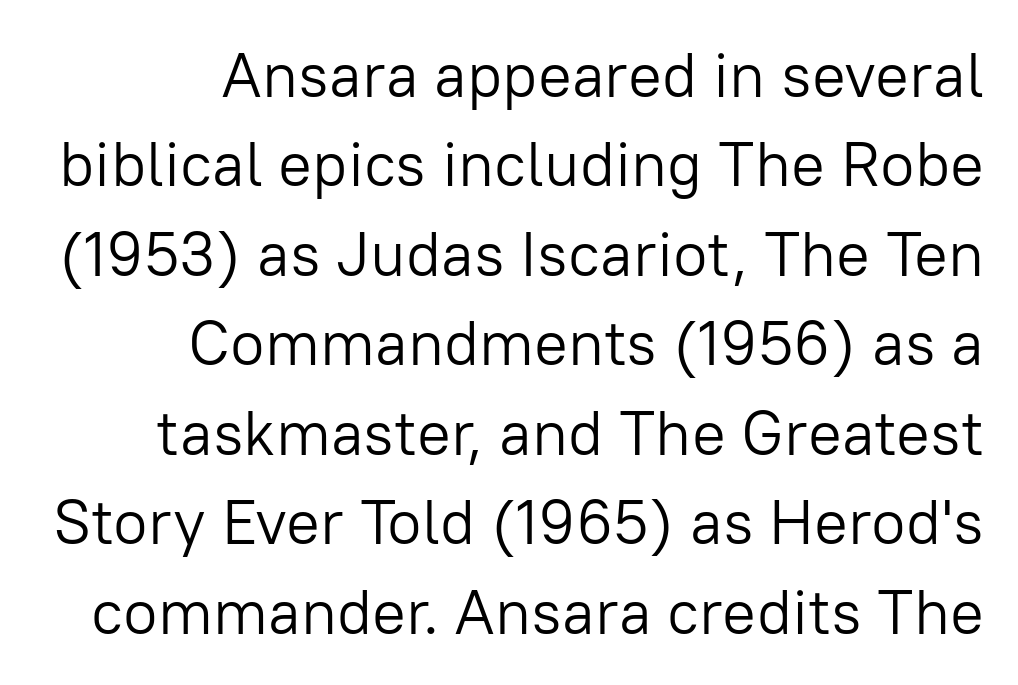
Q: Is the text bold? A: No.
Q: Is the text italic (slanted)? A: No, it is upright.
Q: Is the typeface a serif or a sans-serif typeface? A: Sans-serif.
Q: Is the text underlined? A: No.
Q: How is the paragraph aligned? A: Right-aligned.
Q: Is the spacing between letters normal or unusually wide? A: Normal.
Q: Is the spacing between lines tight, normal or loose? A: Normal.
Q: Width (condensed, normal, or wide)? A: Normal.
Q: Stroke contrast? A: Low.
Q: x-height? A: Medium.
Q: Monospaced? A: No.
